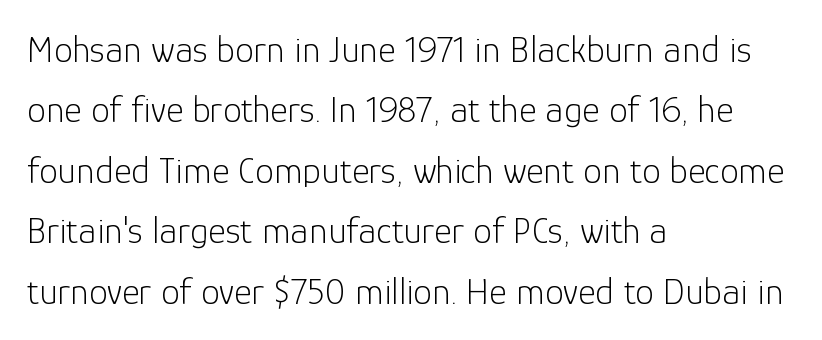
{"serif": "no", "italic": "no", "bold": "no", "weight": "light", "width": "normal", "stroke_contrast": "low", "x_height": "medium", "monospaced": "no", "underline": "no", "align": "left", "line_spacing": "normal", "line_spacing_ratio": 1.59, "letter_spacing": "normal", "letter_spacing_em": 0.0, "glyph_px": 38}
